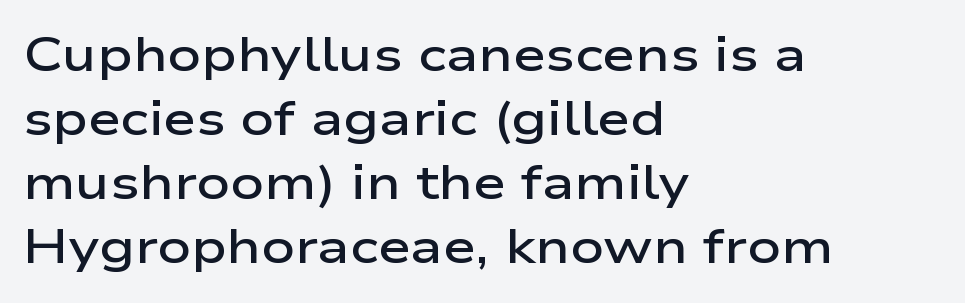
{"serif": "no", "italic": "no", "bold": "semi", "weight": "semibold", "width": "wide", "stroke_contrast": "low", "x_height": "medium", "monospaced": "no", "underline": "no", "align": "left", "line_spacing": "normal", "line_spacing_ratio": 1.36, "letter_spacing": "normal", "letter_spacing_em": 0.0, "glyph_px": 47}
